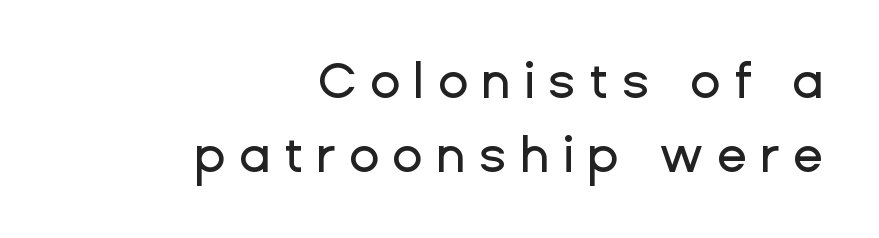
{"serif": "no", "italic": "no", "width": "normal", "stroke_contrast": "low", "x_height": "medium", "monospaced": "no", "underline": "no", "align": "right", "line_spacing": "normal", "line_spacing_ratio": 1.49, "letter_spacing": "wide", "letter_spacing_em": 0.26, "glyph_px": 50}
